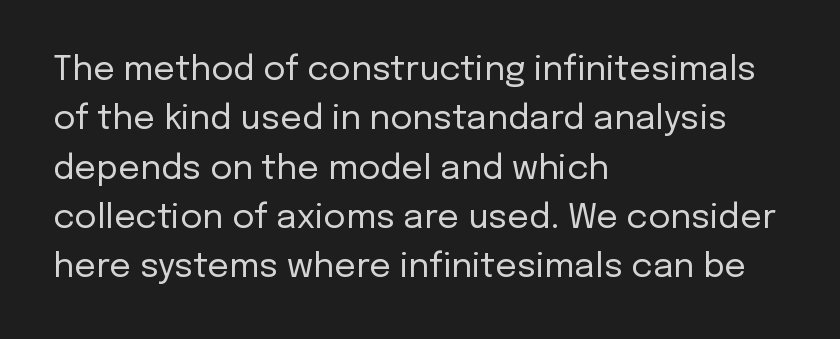
Caption: multi-line text, flush left, ragged right. Looks like regular typesetting: each glyph gets only the width it needs. Do the letters lean? They stand straight. A clean baseline with only descenders dipping below it. Nobody touched the tracking dial on this one. Serif or sans? Sans — the stroke terminals are bare.
